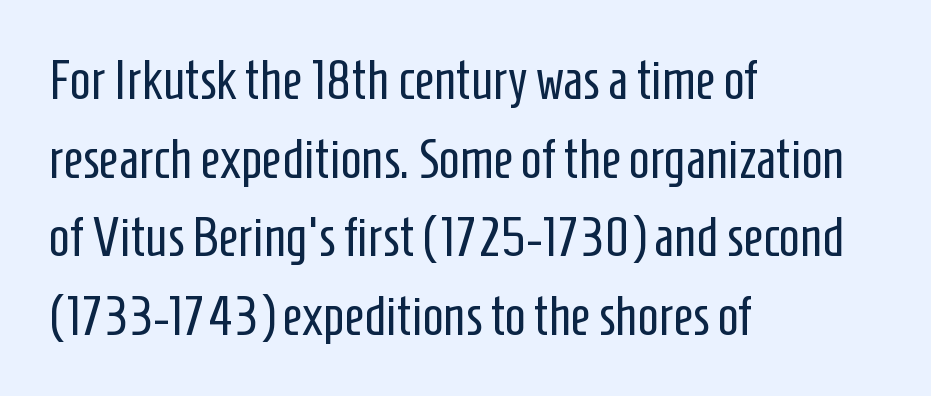
The image shows 55 px regular-weight, condensed sans-serif type, upright; set left-aligned, normal line spacing (1.43x), normal letter spacing, not underlined; low stroke contrast and a medium x-height.
